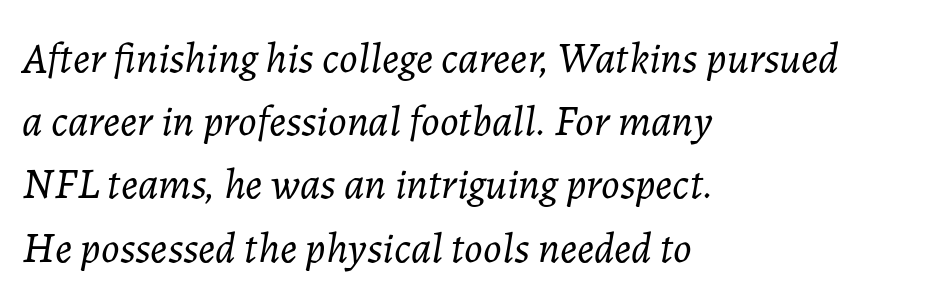
The image shows 43 px light type, italic (leaning right); set left-aligned, normal line spacing (1.47x), normal letter spacing, not underlined; low stroke contrast and a medium x-height.
